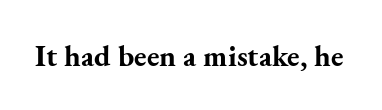
The image shows 30 px bold serif type, upright; set normal letter spacing, not underlined; medium stroke contrast and a small x-height.
